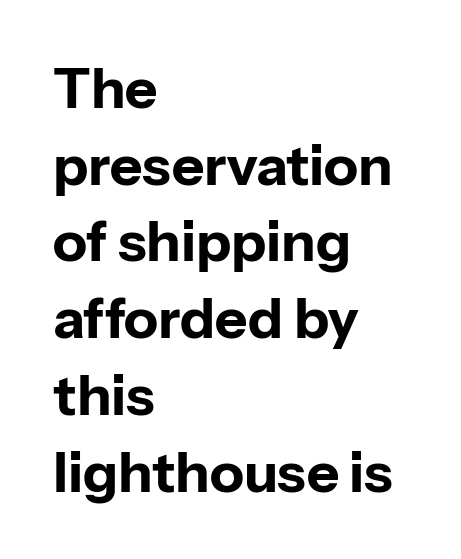
Q: Is the text bold? A: Yes.
Q: Is the text italic (slanted)? A: No, it is upright.
Q: Is the typeface a serif or a sans-serif typeface? A: Sans-serif.
Q: Is the text underlined? A: No.
Q: How is the paragraph aligned? A: Left-aligned.
Q: Is the spacing between letters normal or unusually wide? A: Normal.
Q: Is the spacing between lines tight, normal or loose? A: Normal.
Q: Width (condensed, normal, or wide)? A: Normal.
Q: Stroke contrast? A: Low.
Q: x-height? A: Medium.
Q: Monospaced? A: No.
